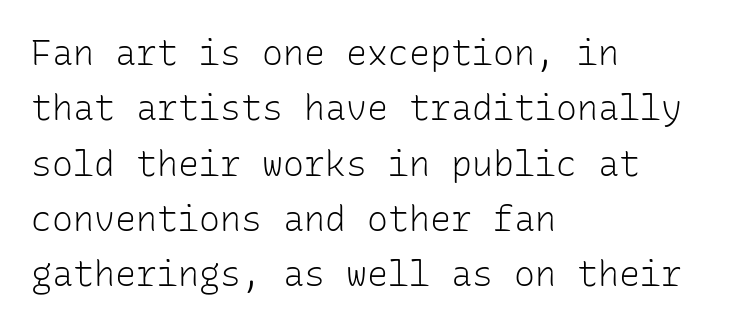
Q: Is the text bold? A: No.
Q: Is the text italic (slanted)? A: No, it is upright.
Q: Is the typeface a serif or a sans-serif typeface? A: Sans-serif.
Q: Is the text underlined? A: No.
Q: How is the paragraph aligned? A: Left-aligned.
Q: Is the spacing between letters normal or unusually wide? A: Normal.
Q: Is the spacing between lines tight, normal or loose? A: Normal.
Q: Width (condensed, normal, or wide)? A: Normal.
Q: Stroke contrast? A: Low.
Q: x-height? A: Medium.
Q: Monospaced? A: Yes.
